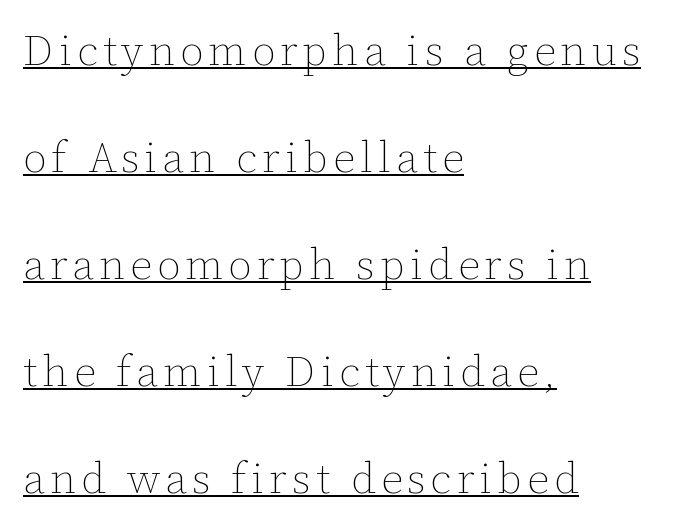
Nope, not italic — everything's standing straight. Caption: lettering with a line underneath. Here the designer chose a conventional face with non-uniform glyph widths. This block would shrink considerably if given ordinary leading; it's expanded now. Stems and bowls with no extra thickness — not bold.
